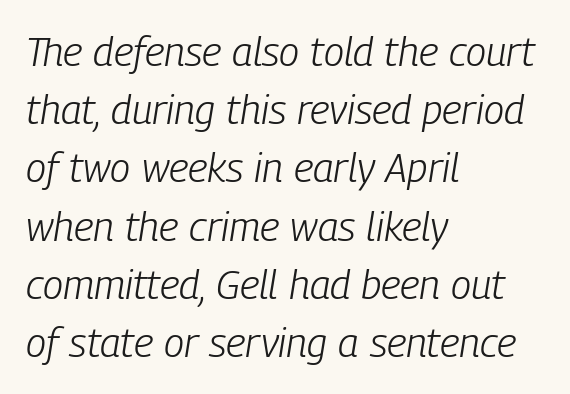
{"italic": "yes", "lean": "right", "slant_degrees": 9, "bold": "no", "weight": "light", "width": "condensed", "stroke_contrast": "low", "x_height": "medium", "monospaced": "no", "underline": "no", "align": "left", "line_spacing": "normal", "line_spacing_ratio": 1.42, "letter_spacing": "normal", "letter_spacing_em": 0.0, "glyph_px": 41}
